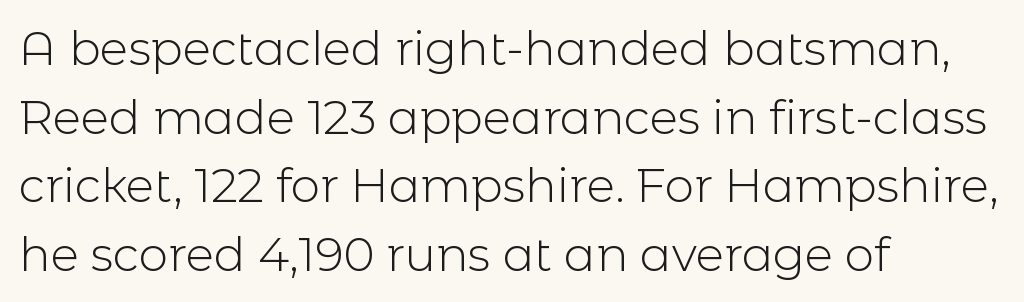
The image shows 47 px light sans-serif type, upright; set left-aligned, normal line spacing (1.46x), normal letter spacing, not underlined; a medium x-height.
